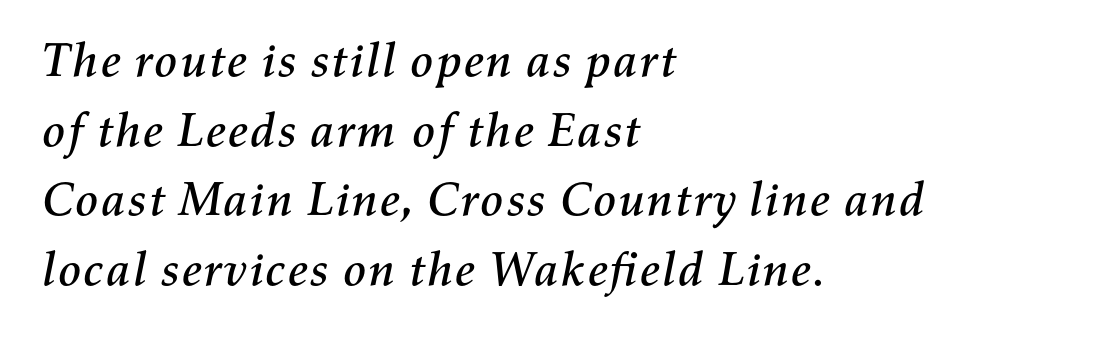
The image shows 48 px text type, italic (leaning right); set left-aligned, normal line spacing (1.45x), normal letter spacing, not underlined; medium stroke contrast and a medium x-height.
